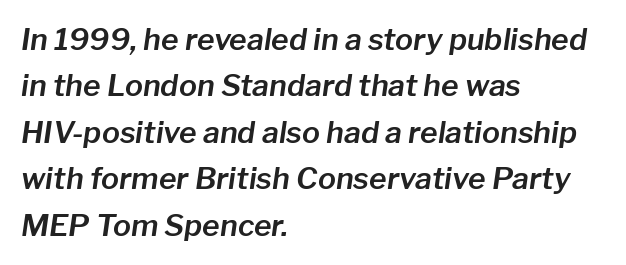
Compared with typical body copy, the letter spacing here is the same. The passage shown leans; its letterforms are oblique. Layout note: lines flush left. The passage shown is typed in a proportional face where columns would drift. Only glyphs here, with clear space below each row. A typesetter would call this leading conventional body-copy spacing.
